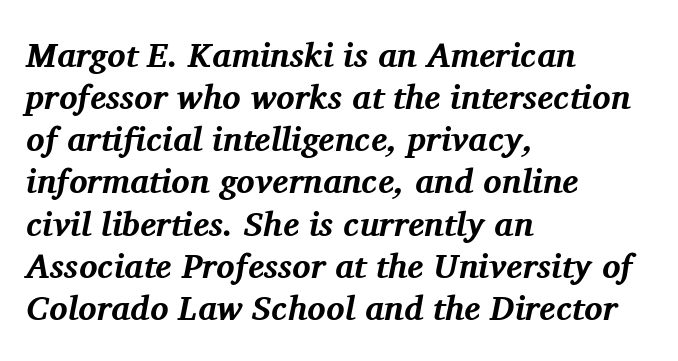
Q: Is the text bold? A: Yes.
Q: Is the text italic (slanted)? A: Yes, it leans right by about 11 degrees.
Q: Is the typeface a serif or a sans-serif typeface? A: Serif.
Q: Is the text underlined? A: No.
Q: How is the paragraph aligned? A: Left-aligned.
Q: Is the spacing between letters normal or unusually wide? A: Normal.
Q: Width (condensed, normal, or wide)? A: Normal.
Q: Stroke contrast? A: Medium.
Q: x-height? A: Medium.
Q: Monospaced? A: No.
